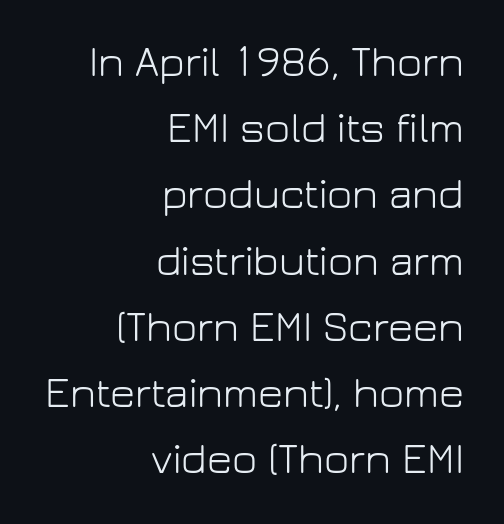
{"serif": "no", "italic": "no", "bold": "no", "weight": "light", "width": "normal", "stroke_contrast": "low", "x_height": "medium", "monospaced": "no", "underline": "no", "align": "right", "line_spacing": "normal", "line_spacing_ratio": 1.54, "letter_spacing": "normal", "letter_spacing_em": 0.0, "glyph_px": 43}
